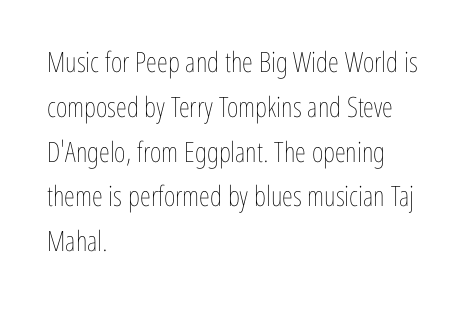
The image shows 28 px thin, condensed type, upright; set left-aligned, normal line spacing (1.6x), normal letter spacing, not underlined; low stroke contrast and a medium x-height.
